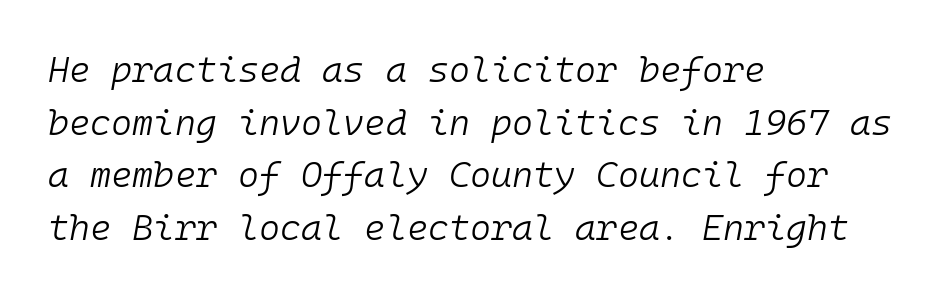
Each letter, wide or thin by design, is forced into the same width here. Caption: face not bold, strokes unweighted. Line starts are locked; line ends wander. Nobody touched the tracking dial on this one.
